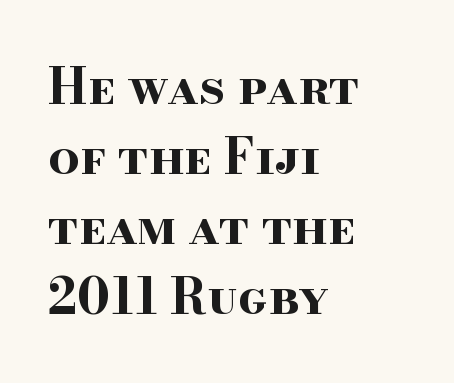
Plenty of ink on the page — the face is bold. Check under the words: just untouched page. In terms of letterspacing, this is plain default setting. Looks like regular typesetting: each glyph gets only the width it needs. Casual observation: everything's shoved over to the left. Vertical strokes here are truly vertical.
